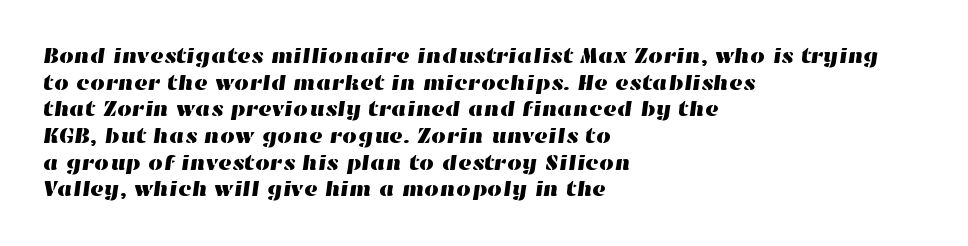
Q: Is the text underlined? A: No.
Q: How is the paragraph aligned? A: Left-aligned.
Q: Is the spacing between letters normal or unusually wide? A: Normal.
Q: Is the spacing between lines tight, normal or loose? A: Normal.
